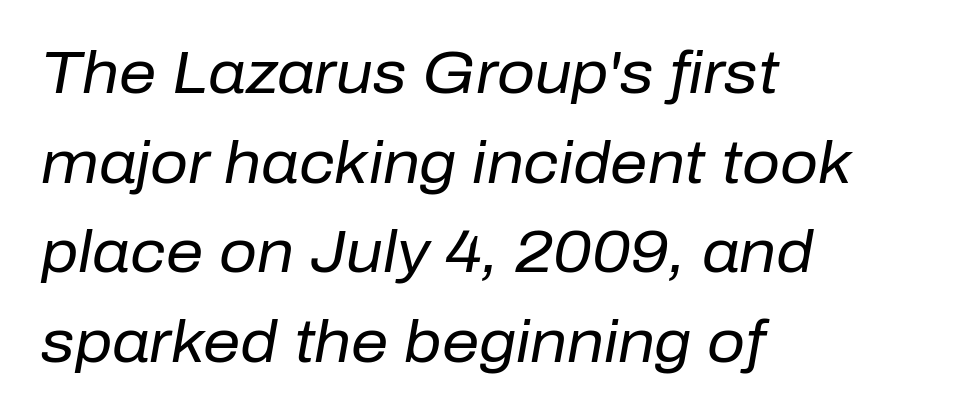
{"italic": "yes", "lean": "right", "slant_degrees": 10, "bold": "no", "weight": "regular", "width": "normal", "stroke_contrast": "low", "x_height": "medium", "monospaced": "no", "underline": "no", "align": "left", "line_spacing": "normal", "line_spacing_ratio": 1.52, "letter_spacing": "normal", "letter_spacing_em": 0.0, "glyph_px": 59}
